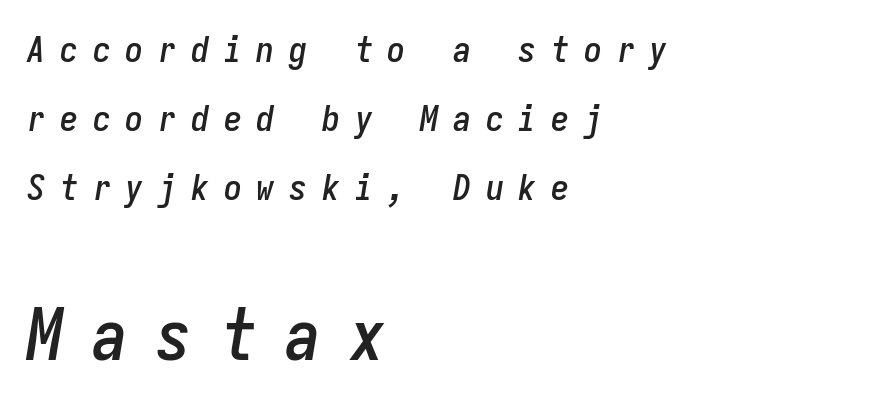
{"italic": "yes", "lean": "right", "slant_degrees": 9, "width": "condensed", "stroke_contrast": "low", "x_height": "medium", "monospaced": "yes", "underline": "no", "align": "left", "line_spacing": "loose", "line_spacing_ratio": 1.92, "letter_spacing": "wide", "letter_spacing_em": 0.41, "larger_block": "second", "size_ratio": 1.97, "glyph_px": 71}
